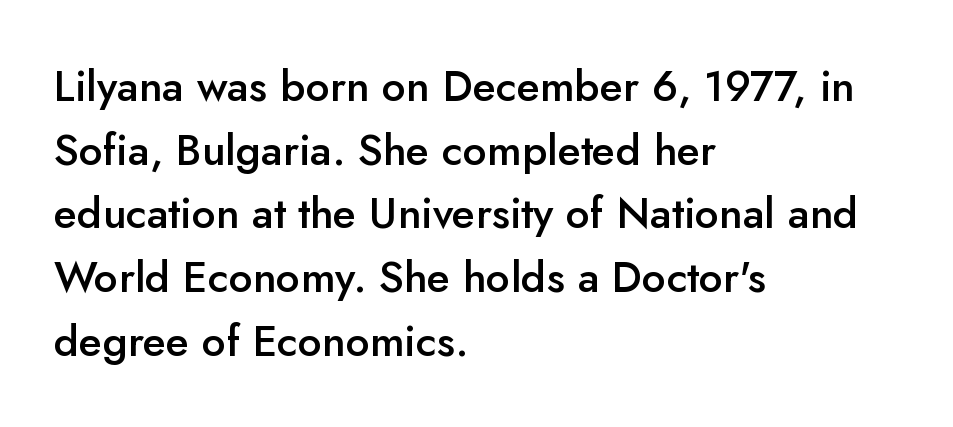
The image shows 43 px semibold sans-serif type, upright; set left-aligned, normal line spacing (1.48x), normal letter spacing, not underlined; low stroke contrast and a small x-height.
